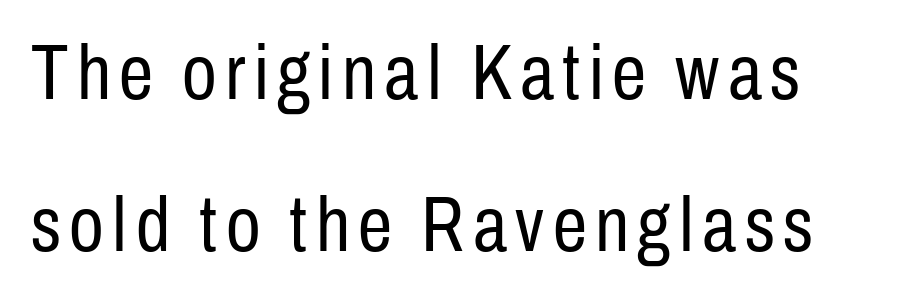
{"serif": "no", "italic": "no", "bold": "no", "weight": "regular", "width": "condensed", "stroke_contrast": "low", "x_height": "medium", "monospaced": "no", "underline": "no", "line_spacing": "loose", "line_spacing_ratio": 1.97, "glyph_px": 77}
